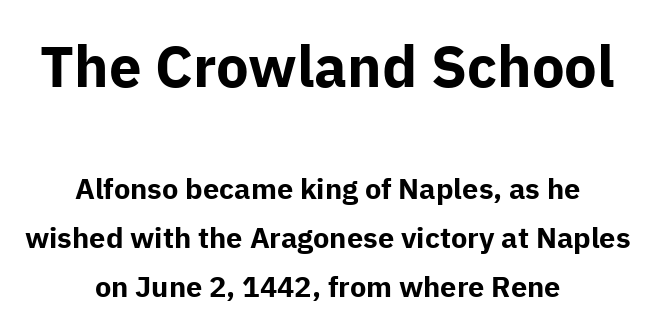
Spacing verdict: proportional, widths tailored to each character. The upper block of text is set noticeably larger than the block beneath it. Look at the tracking — it's just the regular setting, nothing added. A typesetter would label this face a sans. The words here are not underlined. Which margin do the lines hug? Neither — every line sits in the middle.
